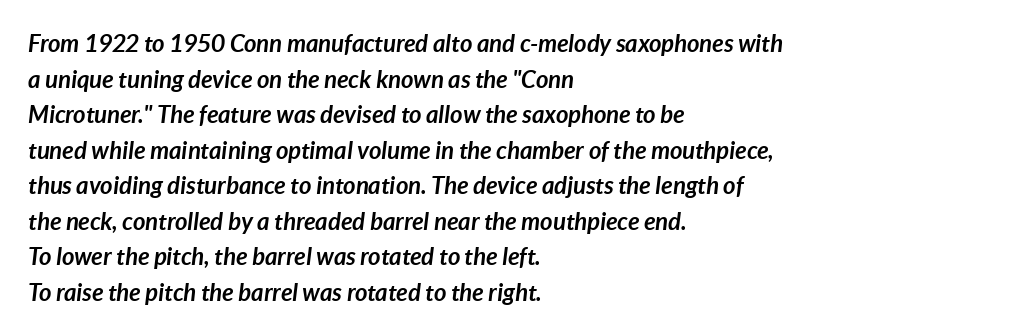
Q: Is the text bold? A: Yes.
Q: Is the text italic (slanted)? A: Yes, it leans right by about 7 degrees.
Q: Is the text underlined? A: No.
Q: How is the paragraph aligned? A: Left-aligned.
Q: Is the spacing between letters normal or unusually wide? A: Normal.
Q: Is the spacing between lines tight, normal or loose? A: Normal.
